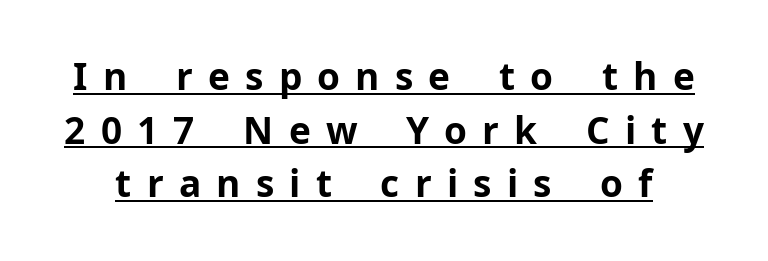
The image shows 37 px bold sans-serif type, upright; set normal line spacing (1.45x), unusually wide letter spacing (+0.41 em), underlined; low stroke contrast and a medium x-height.
